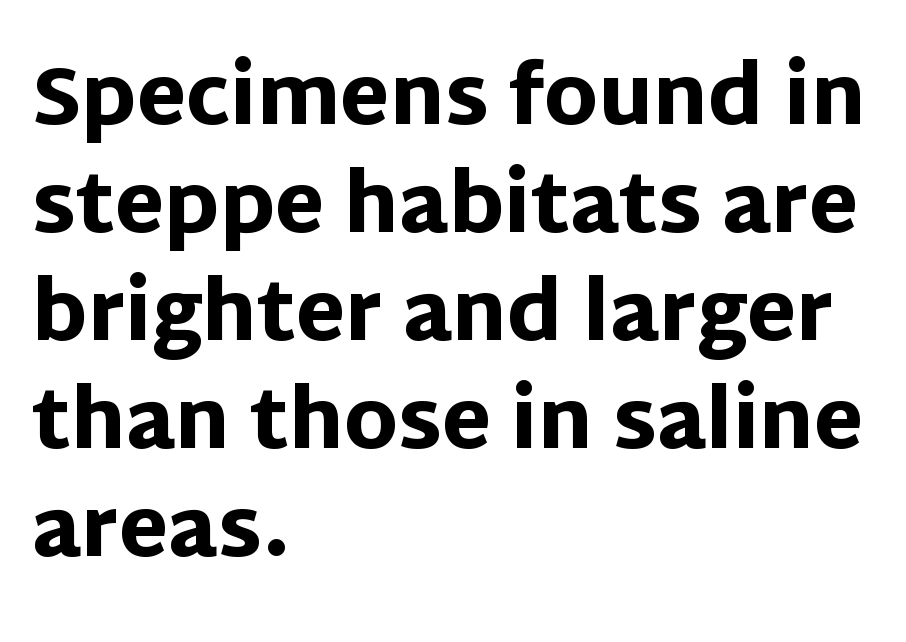
Q: Is the text bold? A: Yes.
Q: Is the text italic (slanted)? A: No, it is upright.
Q: Is the typeface a serif or a sans-serif typeface? A: Sans-serif.
Q: Is the text underlined? A: No.
Q: How is the paragraph aligned? A: Left-aligned.
Q: Is the spacing between letters normal or unusually wide? A: Normal.
Q: Is the spacing between lines tight, normal or loose? A: Normal.
Q: Width (condensed, normal, or wide)? A: Normal.
Q: Stroke contrast? A: Low.
Q: x-height? A: Large.
Q: Monospaced? A: No.
